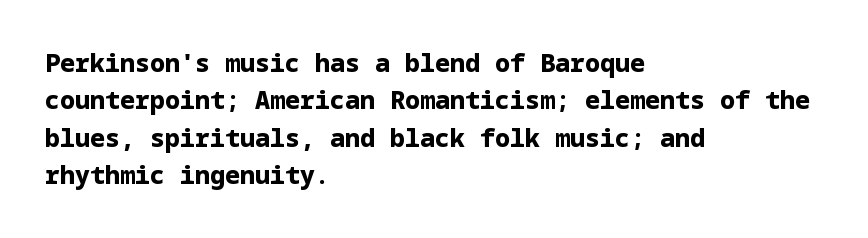
Q: Is the text bold? A: Yes.
Q: Is the text italic (slanted)? A: No, it is upright.
Q: Is the text underlined? A: No.
Q: How is the paragraph aligned? A: Left-aligned.
Q: Is the spacing between letters normal or unusually wide? A: Normal.
Q: Is the spacing between lines tight, normal or loose? A: Normal.
